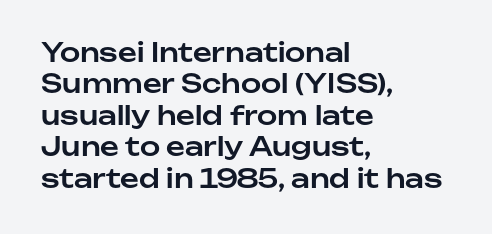
{"italic": "no", "underline": "no", "align": "left", "line_spacing_ratio": 1.21, "letter_spacing": "normal", "letter_spacing_em": 0.0, "glyph_px": 26}
